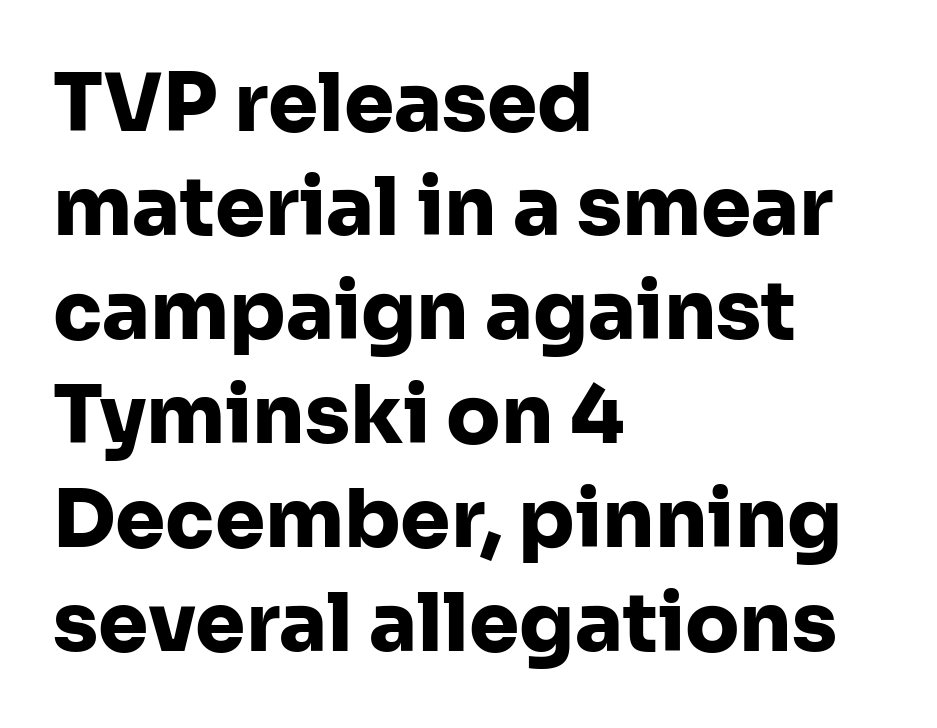
The image shows 80 px heavy sans-serif type, upright; set left-aligned, normal line spacing (1.3x), normal letter spacing, not underlined; low stroke contrast and a medium x-height.
